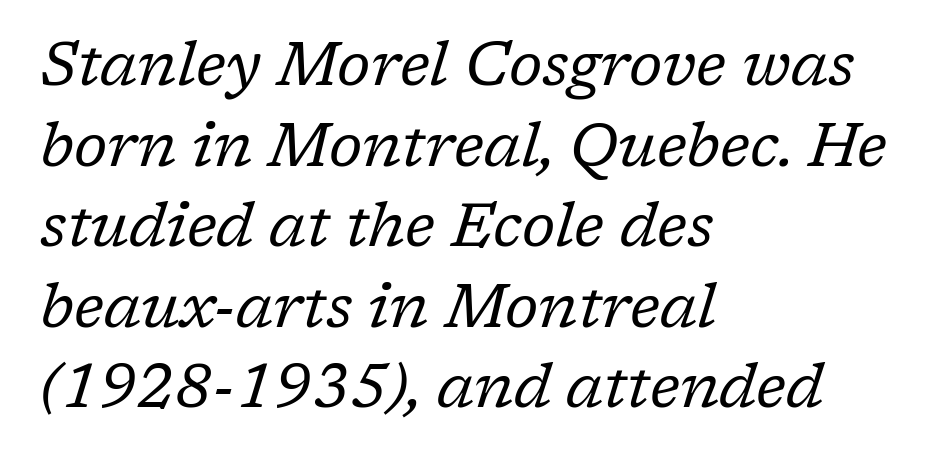
The image shows 61 px regular-weight serif type, italic (leaning right); set left-aligned, normal line spacing (1.32x), normal letter spacing, not underlined; low stroke contrast and a medium x-height.
